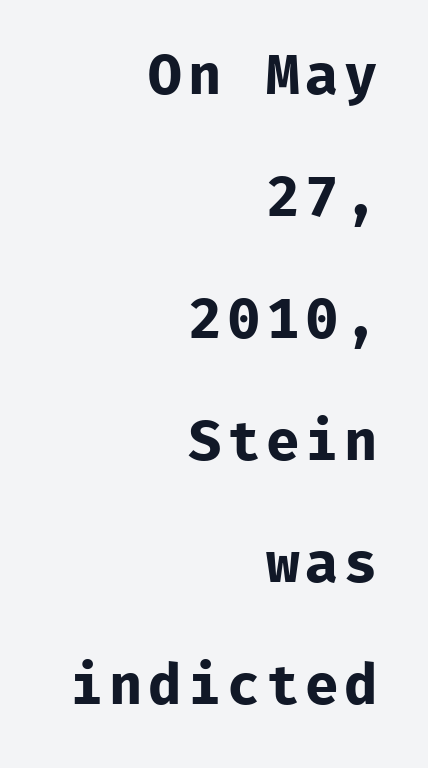
Q: Is the text bold? A: Yes.
Q: Is the text italic (slanted)? A: No, it is upright.
Q: Is the typeface a serif or a sans-serif typeface? A: Sans-serif.
Q: Is the text underlined? A: No.
Q: How is the paragraph aligned? A: Right-aligned.
Q: Is the spacing between lines tight, normal or loose? A: Loose.
Q: Width (condensed, normal, or wide)? A: Normal.
Q: Stroke contrast? A: Low.
Q: x-height? A: Medium.
Q: Monospaced? A: Yes.
